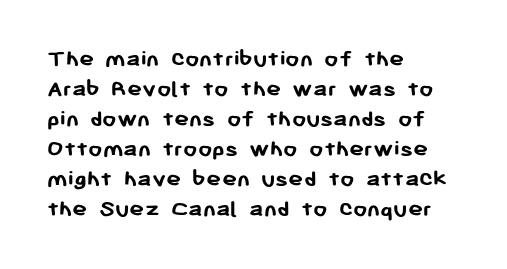
{"italic": "no", "bold": "yes", "underline": "no", "align": "left", "line_spacing_ratio": 1.2, "letter_spacing": "normal", "letter_spacing_em": 0.0, "glyph_px": 25}
